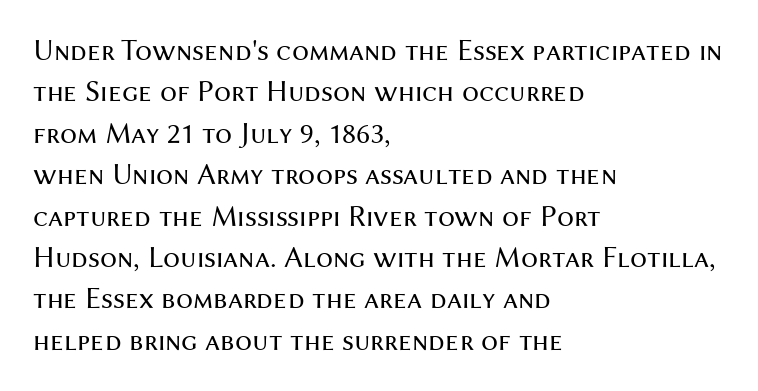
Q: Is the text bold? A: No.
Q: Is the text italic (slanted)? A: No, it is upright.
Q: Is the typeface a serif or a sans-serif typeface? A: Sans-serif.
Q: Is the text underlined? A: No.
Q: How is the paragraph aligned? A: Left-aligned.
Q: Is the spacing between letters normal or unusually wide? A: Normal.
Q: Is the spacing between lines tight, normal or loose? A: Normal.
Q: Width (condensed, normal, or wide)? A: Normal.
Q: Stroke contrast? A: Medium.
Q: x-height? A: Medium.
Q: Monospaced? A: No.
